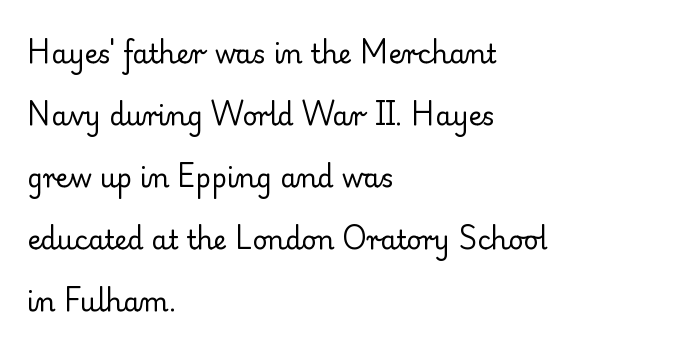
{"italic": "no", "bold": "no", "underline": "no", "align": "left", "line_spacing": "loose", "line_spacing_ratio": 2.38, "letter_spacing": "normal", "letter_spacing_em": 0.0, "glyph_px": 26}
